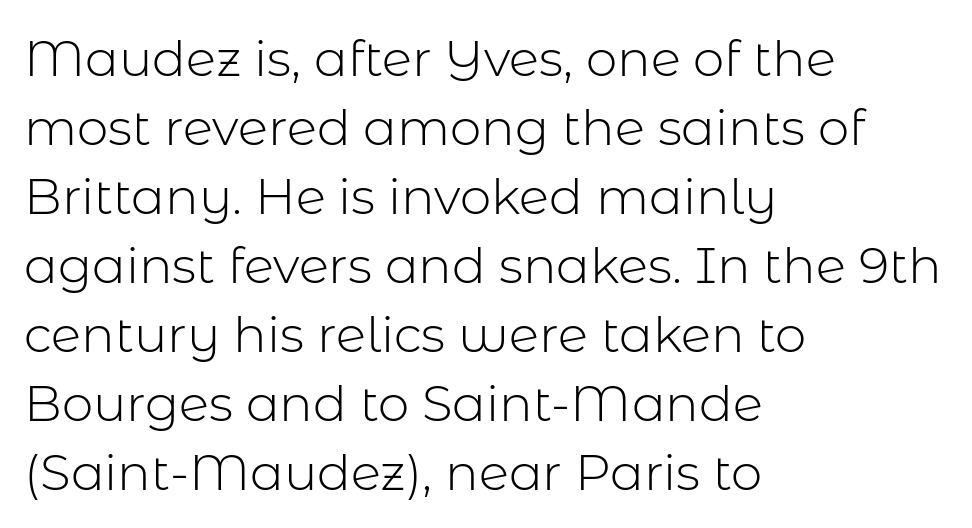
{"serif": "no", "italic": "no", "bold": "no", "weight": "light", "width": "normal", "stroke_contrast": "low", "x_height": "medium", "monospaced": "no", "underline": "no", "align": "left", "line_spacing": "normal", "line_spacing_ratio": 1.38, "letter_spacing": "normal", "letter_spacing_em": 0.0, "glyph_px": 50}
